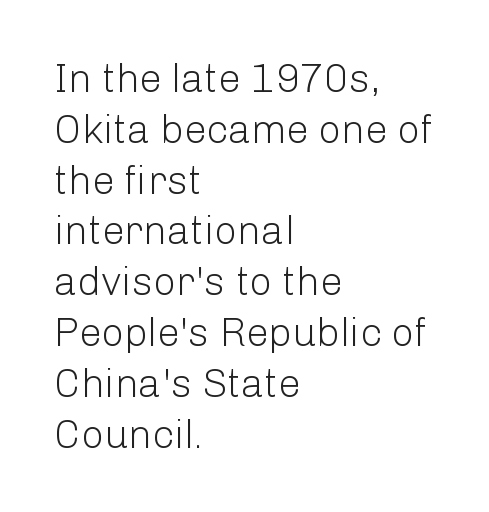
{"serif": "no", "italic": "no", "bold": "no", "weight": "light", "width": "normal", "stroke_contrast": "low", "x_height": "medium", "monospaced": "no", "underline": "no", "align": "left", "line_spacing": "normal", "line_spacing_ratio": 1.27, "letter_spacing": "normal", "letter_spacing_em": 0.0, "glyph_px": 40}
